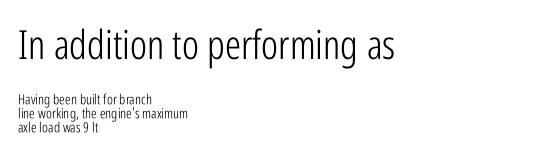
{"serif": "no", "italic": "no", "bold": "no", "weight": "light", "width": "condensed", "stroke_contrast": "low", "x_height": "medium", "monospaced": "no", "underline": "no", "align": "left", "line_spacing": "tight", "line_spacing_ratio": 1.0, "letter_spacing": "normal", "letter_spacing_em": 0.0, "larger_block": "first", "size_ratio": 2.86, "glyph_px": 40}
